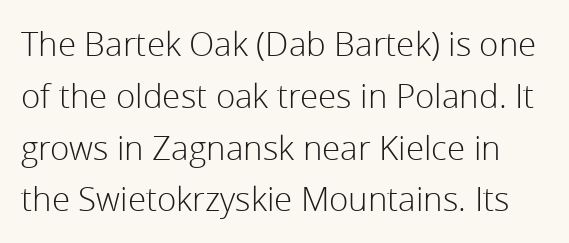
{"serif": "no", "italic": "no", "bold": "no", "weight": "light", "width": "normal", "stroke_contrast": "low", "x_height": "medium", "monospaced": "no", "underline": "no", "line_spacing": "normal", "line_spacing_ratio": 1.57, "letter_spacing": "normal", "letter_spacing_em": 0.0, "glyph_px": 33}
